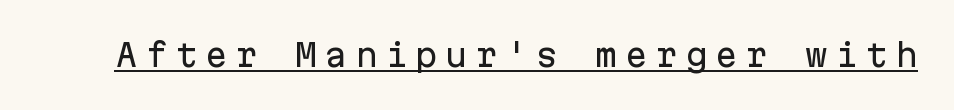
Is this a fixed-width face? Yes — each glyph sits in an identical cell. What decoration does the sample have? An underline. Loose tracking; the words dissolve into strings of separated letters. Classification — sans serif. The typography opts for an upright posture over an oblique one.
